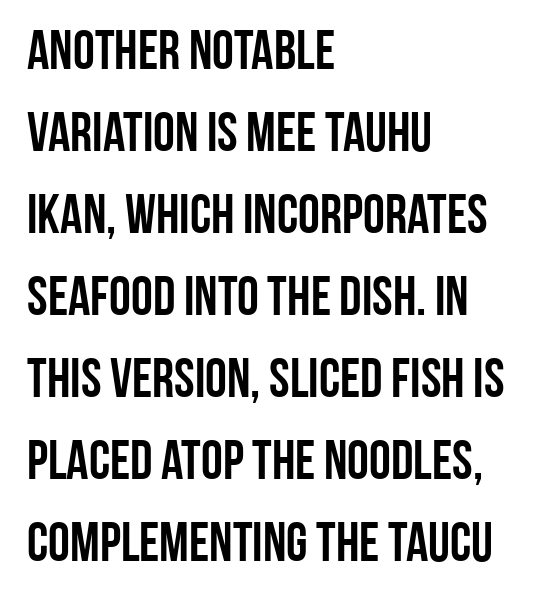
The lines sit at an ordinary, default distance from one another. The line texture is even and compact thanks to regular tracking. The rendering uses natural spacing where letterforms have individual widths. It's the straight-up-and-down kind of type.
